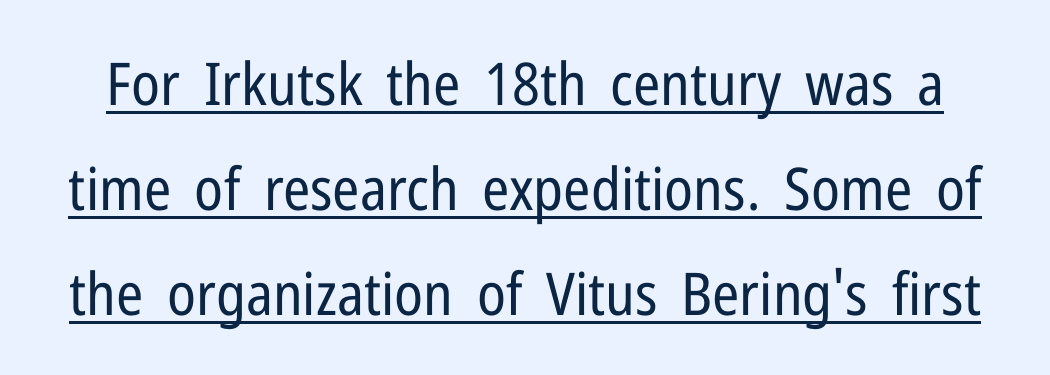
{"serif": "no", "italic": "no", "bold": "no", "weight": "regular", "width": "condensed", "stroke_contrast": "low", "x_height": "medium", "monospaced": "no", "underline": "yes", "line_spacing_ratio": 1.78, "letter_spacing": "normal", "letter_spacing_em": 0.0, "glyph_px": 59}
